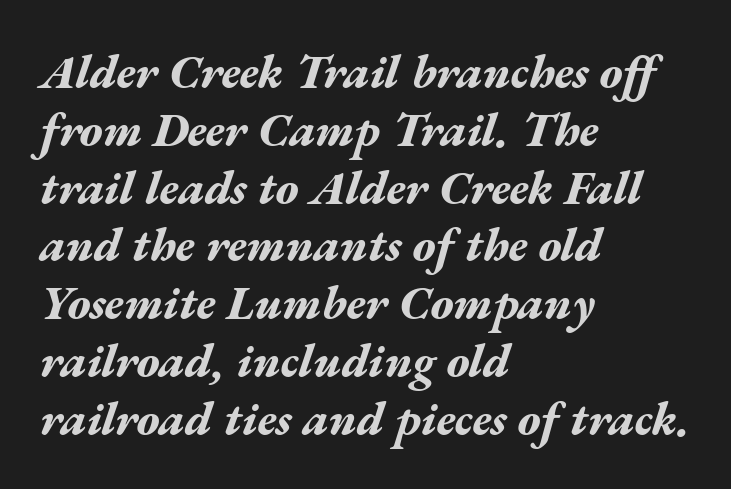
Teacher's note: observe the even left margin — that is flush-left alignment. Rendered with sloped, italic letterforms. The passage shown is emphatically bold. Looks like regular typesetting: each glyph gets only the width it needs. Does extra space separate the letters? No, they use regular spacing. Has an underline been added? It has not.
